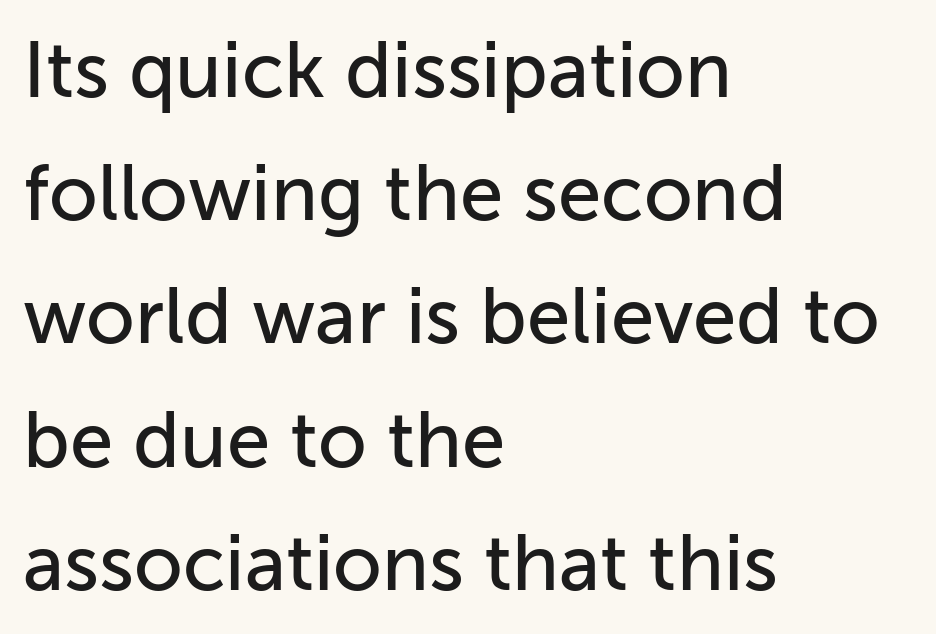
Q: Is the text italic (slanted)? A: No, it is upright.
Q: Is the typeface a serif or a sans-serif typeface? A: Sans-serif.
Q: Is the text underlined? A: No.
Q: How is the paragraph aligned? A: Left-aligned.
Q: Is the spacing between letters normal or unusually wide? A: Normal.
Q: Is the spacing between lines tight, normal or loose? A: Normal.
Q: Width (condensed, normal, or wide)? A: Normal.
Q: Stroke contrast? A: Low.
Q: x-height? A: Medium.
Q: Monospaced? A: No.
